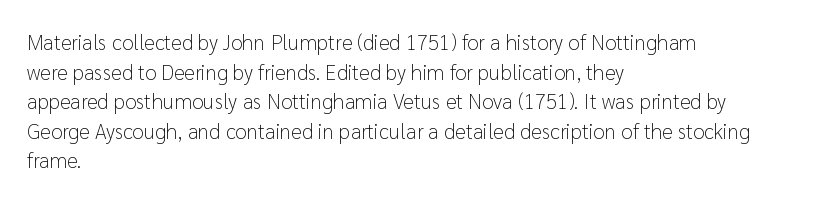
The image shows 21 px text type, upright; set left-aligned, normal line spacing (1.41x), normal letter spacing, not underlined.
